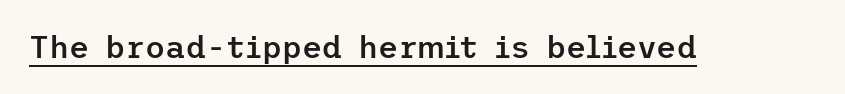
{"serif": "no", "italic": "no", "bold": "semi", "weight": "semibold", "width": "normal", "stroke_contrast": "low", "x_height": "medium", "underline": "yes", "letter_spacing": "normal", "letter_spacing_em": 0.0, "glyph_px": 31}
